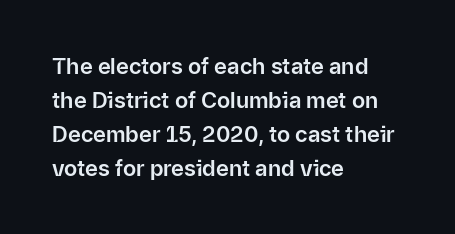
Inter-character spacing is left at the font's built-in metrics. A bare baseline throughout the passage. The typography opts for an upright posture over an oblique one. Casual observation: everything's shoved over to the left.
